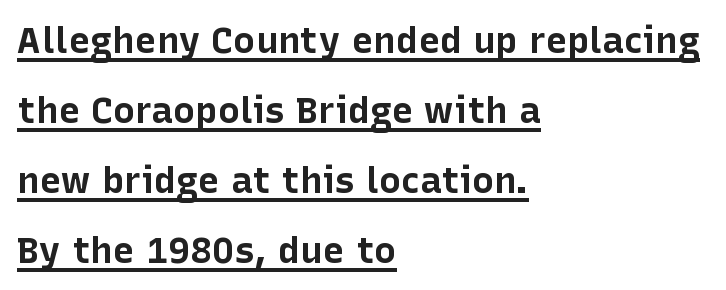
The image shows 37 px bold sans-serif type, upright; set left-aligned, line spacing 1.89x, normal letter spacing, underlined; low stroke contrast and a medium x-height.
